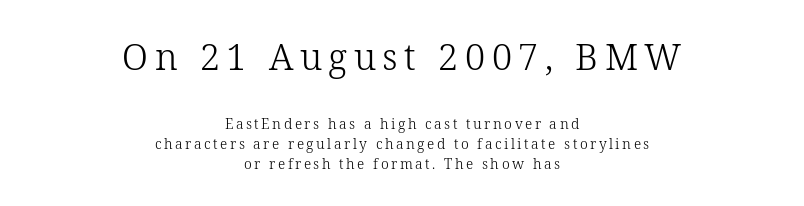
Q: Is the text bold? A: No.
Q: Is the text italic (slanted)? A: No, it is upright.
Q: Is the typeface a serif or a sans-serif typeface? A: Serif.
Q: Is the text underlined? A: No.
Q: How is the paragraph aligned? A: Centered.
Q: Is the spacing between lines tight, normal or loose? A: Normal.
Q: Which block of text is set in a larger size, the first (top) or the second (bottom)? A: The first (top) one.
Q: Width (condensed, normal, or wide)? A: Normal.
Q: Stroke contrast? A: Low.
Q: x-height? A: Medium.
Q: Monospaced? A: No.
